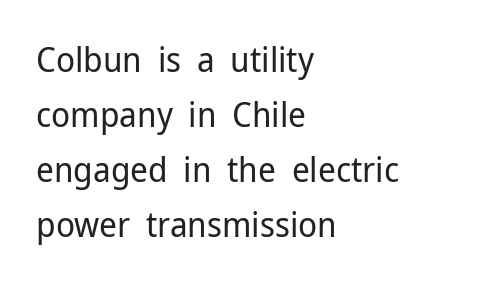
The image shows 35 px regular-weight sans-serif type, upright; set left-aligned, normal line spacing (1.57x), normal letter spacing, not underlined; low stroke contrast and a medium x-height.
